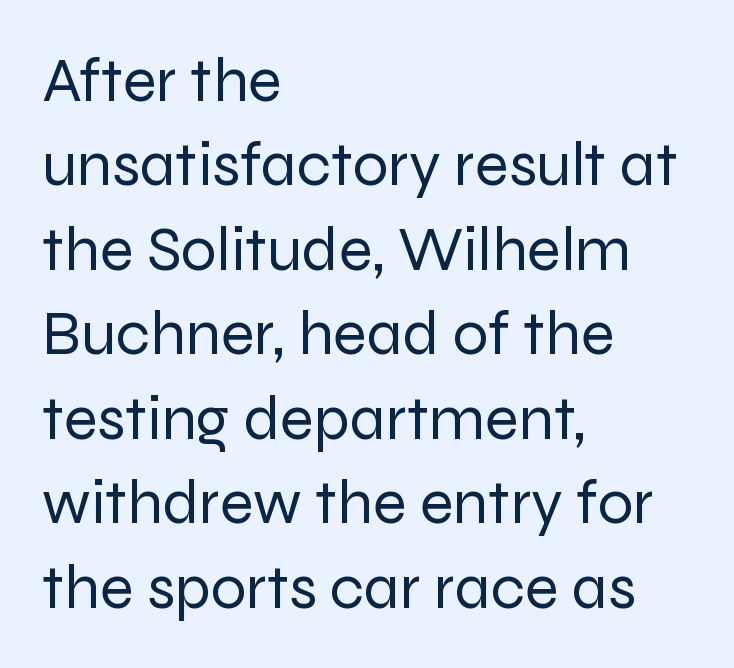
The image shows 63 px regular-weight sans-serif type, upright; set left-aligned, normal line spacing (1.34x), normal letter spacing, not underlined; low stroke contrast and a medium x-height.
